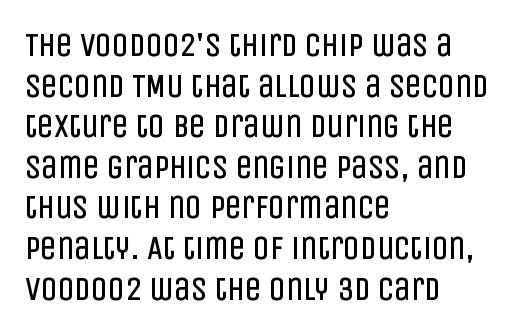
The passage shown is typed in a proportional face where columns would drift. The text was rendered using a sans face with plain stroke endings. The typesetting does not lean heavy: it is not bold. The lines are quadded left. Italic? Not at all — the glyphs are vertical. The baseline area is clear.
